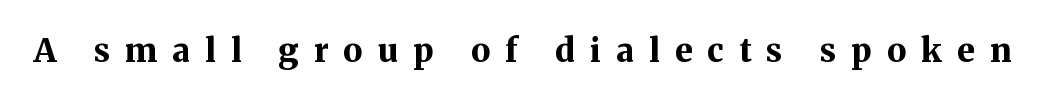
Q: Is the text bold? A: Yes.
Q: Is the text italic (slanted)? A: No, it is upright.
Q: Is the typeface a serif or a sans-serif typeface? A: Serif.
Q: Is the text underlined? A: No.
Q: Is the spacing between letters normal or unusually wide? A: Unusually wide.
Q: Width (condensed, normal, or wide)? A: Normal.
Q: Stroke contrast? A: Medium.
Q: x-height? A: Medium.
Q: Monospaced? A: No.
